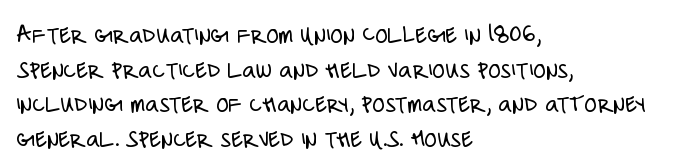
{"italic": "no", "bold": "no", "underline": "no", "align": "left", "line_spacing": "normal", "line_spacing_ratio": 1.33, "letter_spacing": "normal", "letter_spacing_em": 0.0, "glyph_px": 26}
